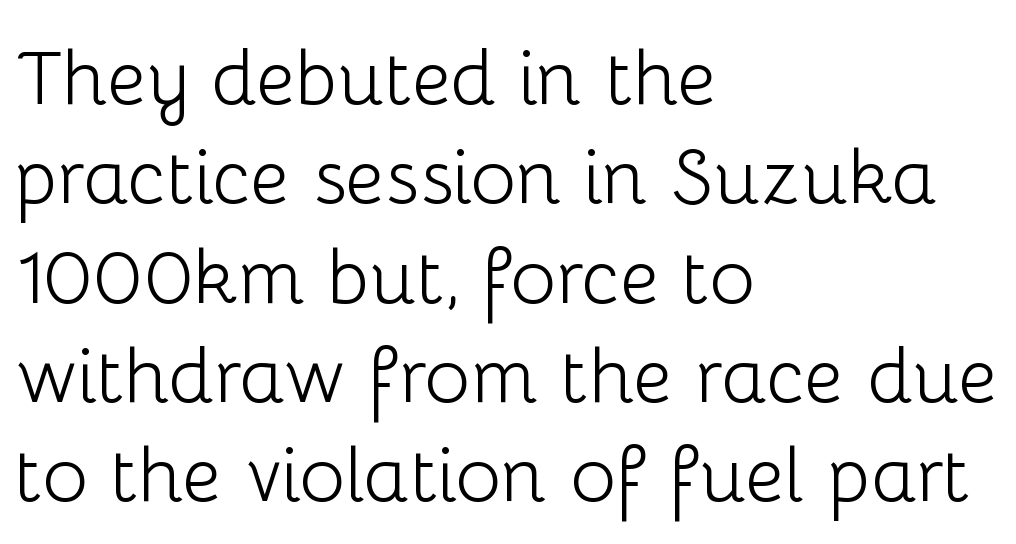
Q: Is the text bold? A: No.
Q: Is the text italic (slanted)? A: No, it is upright.
Q: Is the typeface a serif or a sans-serif typeface? A: Sans-serif.
Q: Is the text underlined? A: No.
Q: How is the paragraph aligned? A: Left-aligned.
Q: Is the spacing between letters normal or unusually wide? A: Normal.
Q: Is the spacing between lines tight, normal or loose? A: Normal.
Q: Width (condensed, normal, or wide)? A: Normal.
Q: Stroke contrast? A: Low.
Q: x-height? A: Medium.
Q: Monospaced? A: No.
